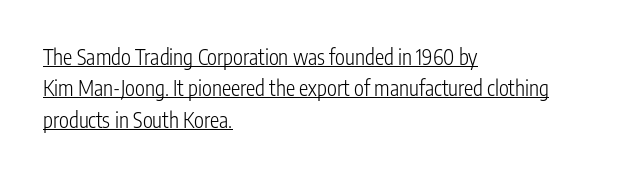
Q: Is the text bold? A: No.
Q: Is the text italic (slanted)? A: No, it is upright.
Q: Is the text underlined? A: Yes.
Q: How is the paragraph aligned? A: Left-aligned.
Q: Is the spacing between letters normal or unusually wide? A: Normal.
Q: Is the spacing between lines tight, normal or loose? A: Normal.
